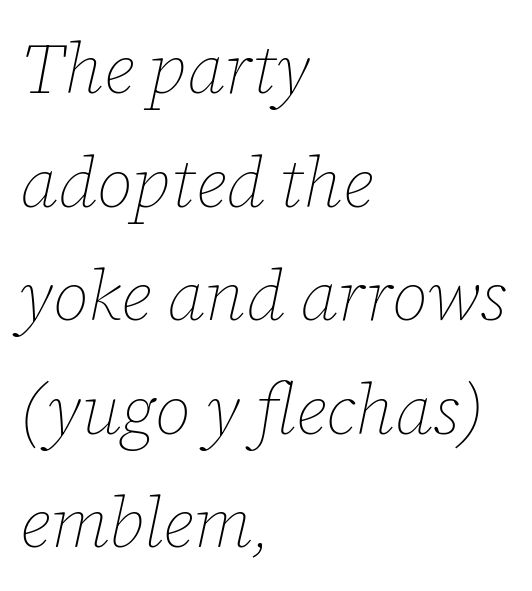
The image shows 71 px thin type, italic (leaning right); set left-aligned, normal line spacing (1.6x), normal letter spacing, not underlined; low stroke contrast and a medium x-height.
